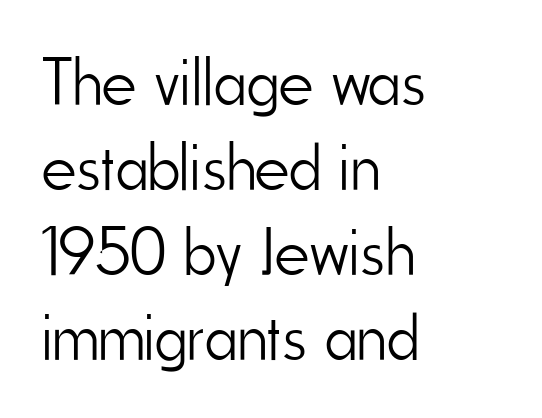
Q: Is the text bold? A: No.
Q: Is the text italic (slanted)? A: No, it is upright.
Q: Is the typeface a serif or a sans-serif typeface? A: Sans-serif.
Q: Is the text underlined? A: No.
Q: How is the paragraph aligned? A: Left-aligned.
Q: Is the spacing between letters normal or unusually wide? A: Normal.
Q: Is the spacing between lines tight, normal or loose? A: Normal.
Q: Width (condensed, normal, or wide)? A: Condensed.
Q: Stroke contrast? A: Low.
Q: x-height? A: Small.
Q: Monospaced? A: No.
